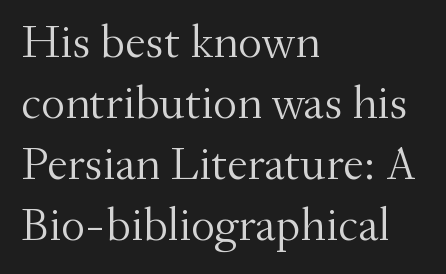
Q: Is the text bold? A: No.
Q: Is the text italic (slanted)? A: No, it is upright.
Q: Is the typeface a serif or a sans-serif typeface? A: Serif.
Q: Is the text underlined? A: No.
Q: How is the paragraph aligned? A: Left-aligned.
Q: Is the spacing between letters normal or unusually wide? A: Normal.
Q: Is the spacing between lines tight, normal or loose? A: Normal.
Q: Width (condensed, normal, or wide)? A: Normal.
Q: Stroke contrast? A: Medium.
Q: x-height? A: Small.
Q: Monospaced? A: No.
